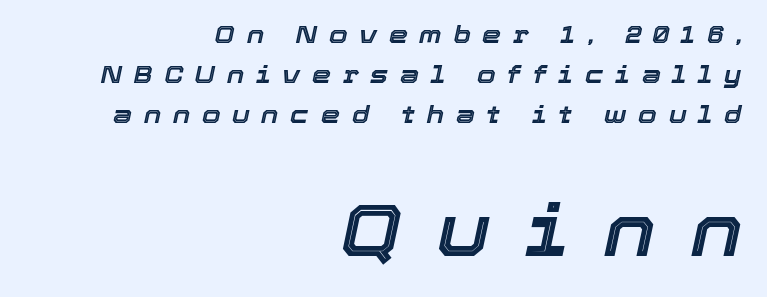
The image shows 72 px text type, italic (leaning right); set right-aligned, normal line spacing (1.66x), unusually wide letter spacing (+0.49 em), not underlined; the second (bottom) block is 3.0x larger; a medium x-height.
